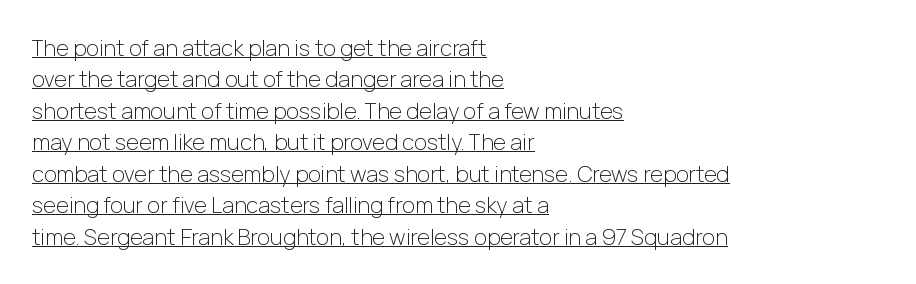
The image shows 22 px text type, upright; set left-aligned, normal line spacing (1.43x), normal letter spacing, underlined.
